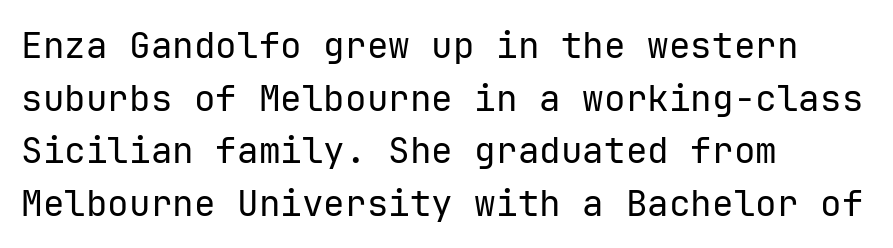
The image shows 36 px regular-weight sans-serif type, upright, monospaced; set left-aligned, normal line spacing (1.46x), normal letter spacing, not underlined; low stroke contrast and a medium x-height.
